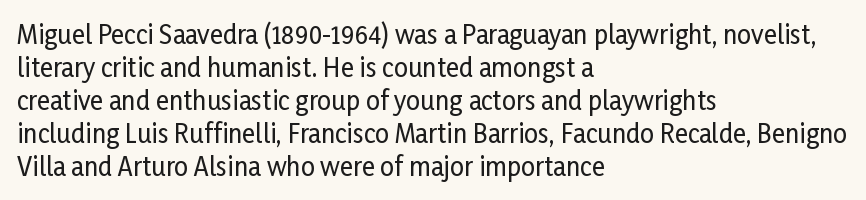
The image shows 25 px text type, upright; set left-aligned, normal line spacing (1.32x), normal letter spacing, not underlined.
